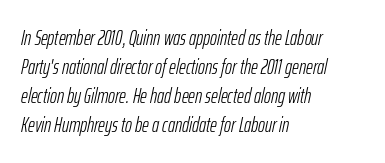
The image shows 21 px text type, italic (leaning right); set left-aligned, normal line spacing (1.38x), normal letter spacing, not underlined.
